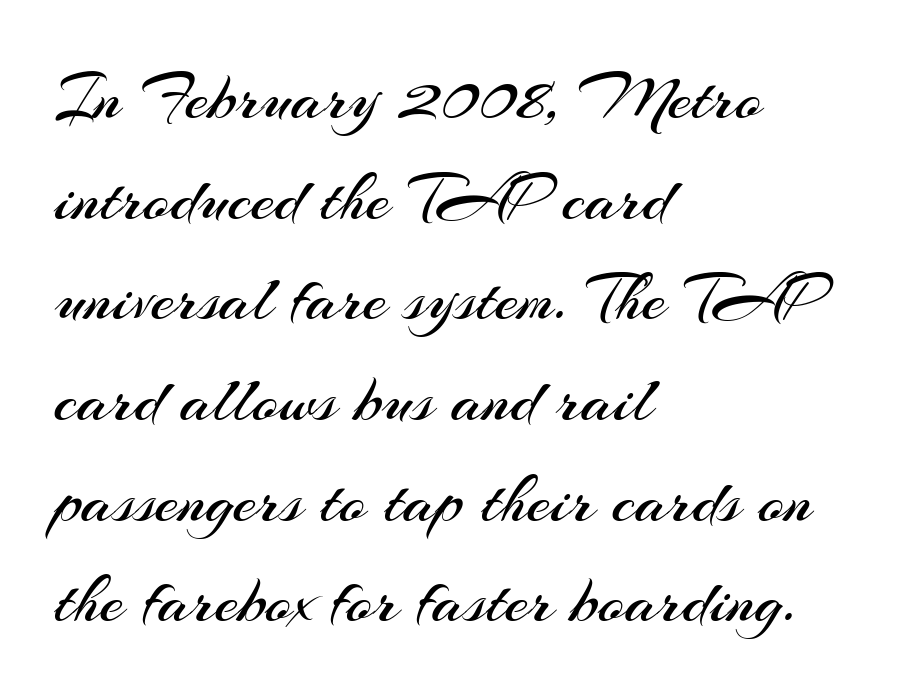
Q: Is the text bold? A: No.
Q: Is the text italic (slanted)? A: Yes.
Q: Is the typeface a serif or a sans-serif typeface? A: Sans-serif.
Q: Is the text underlined? A: No.
Q: How is the paragraph aligned? A: Left-aligned.
Q: Is the spacing between letters normal or unusually wide? A: Normal.
Q: Is the spacing between lines tight, normal or loose? A: Normal.
Q: Width (condensed, normal, or wide)? A: Normal.
Q: Stroke contrast? A: Medium.
Q: x-height? A: Small.
Q: Monospaced? A: No.
